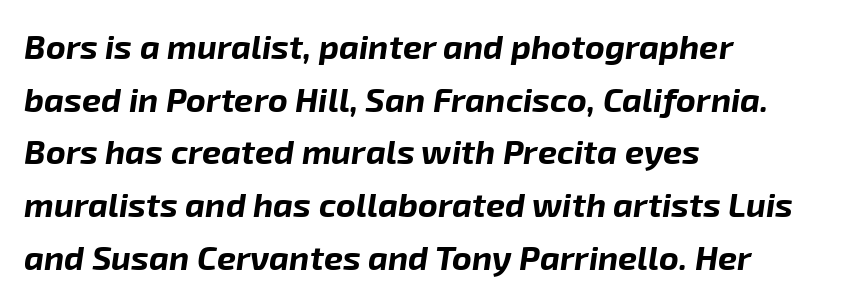
{"italic": "yes", "lean": "right", "slant_degrees": 8, "bold": "yes", "weight": "bold", "width": "normal", "stroke_contrast": "low", "x_height": "medium", "monospaced": "no", "underline": "no", "align": "left", "line_spacing": "normal", "line_spacing_ratio": 1.55, "letter_spacing": "normal", "letter_spacing_em": 0.0, "glyph_px": 34}
